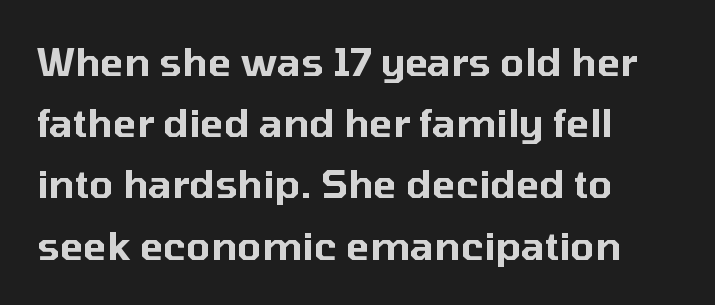
{"serif": "no", "italic": "no", "width": "normal", "stroke_contrast": "low", "x_height": "medium", "monospaced": "no", "underline": "no", "align": "left", "line_spacing": "normal", "line_spacing_ratio": 1.57, "letter_spacing": "normal", "letter_spacing_em": 0.0, "glyph_px": 39}
